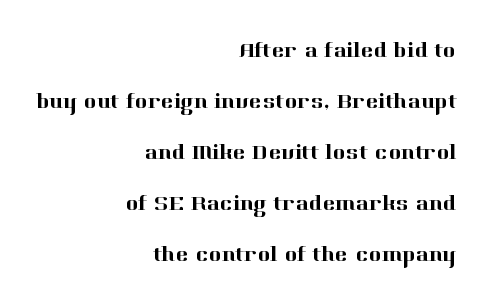
The image shows 22 px text type, upright; set right-aligned, loose line spacing (2.32x), normal letter spacing, not underlined.
